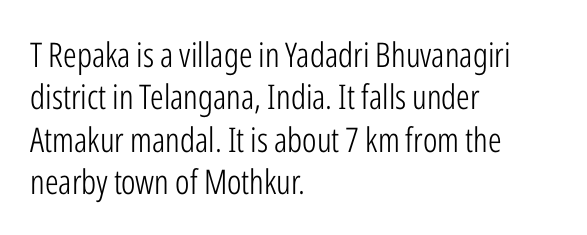
The image shows 34 px light, condensed sans-serif type, upright; set left-aligned, normal line spacing (1.25x), normal letter spacing, not underlined; low stroke contrast and a medium x-height.
